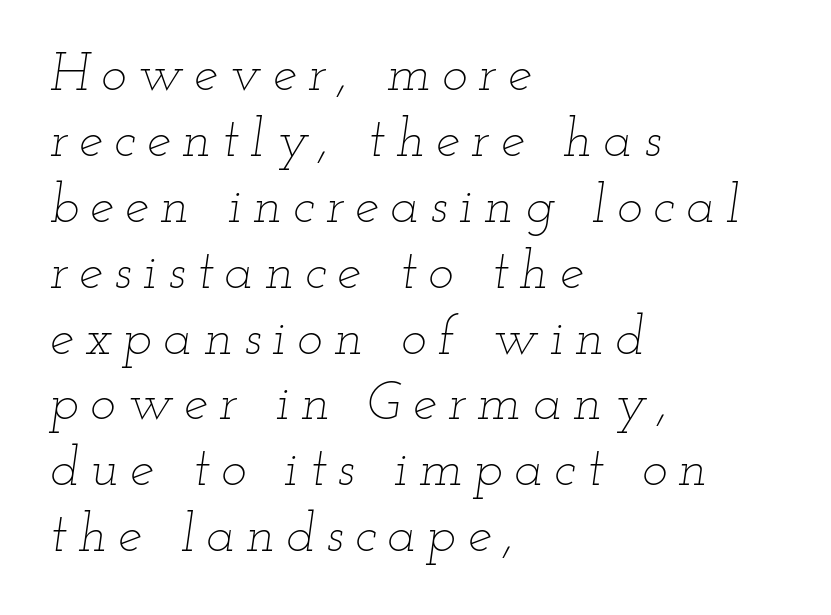
Q: Is the text bold? A: No.
Q: Is the text italic (slanted)? A: Yes, it leans right by about 12 degrees.
Q: Is the text underlined? A: No.
Q: How is the paragraph aligned? A: Left-aligned.
Q: Is the spacing between letters normal or unusually wide? A: Unusually wide.
Q: Width (condensed, normal, or wide)? A: Wide.
Q: Stroke contrast? A: Low.
Q: x-height? A: Small.
Q: Monospaced? A: No.
